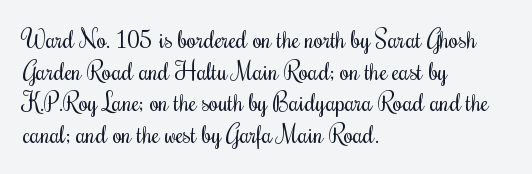
Q: Is the text bold? A: No.
Q: Is the text italic (slanted)? A: Yes.
Q: Is the text underlined? A: No.
Q: How is the paragraph aligned? A: Left-aligned.
Q: Is the spacing between letters normal or unusually wide? A: Normal.
Q: Is the spacing between lines tight, normal or loose? A: Normal.
